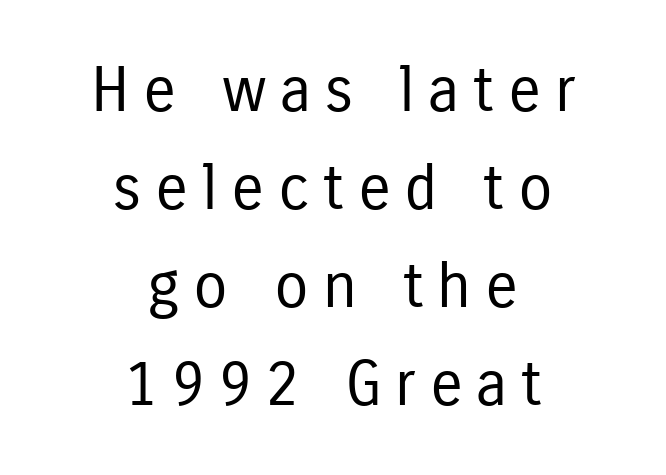
Q: Is the text bold? A: No.
Q: Is the text italic (slanted)? A: No, it is upright.
Q: Is the typeface a serif or a sans-serif typeface? A: Sans-serif.
Q: Is the text underlined? A: No.
Q: How is the paragraph aligned? A: Centered.
Q: Is the spacing between letters normal or unusually wide? A: Unusually wide.
Q: Is the spacing between lines tight, normal or loose? A: Normal.
Q: Width (condensed, normal, or wide)? A: Condensed.
Q: Stroke contrast? A: Low.
Q: x-height? A: Medium.
Q: Monospaced? A: No.
